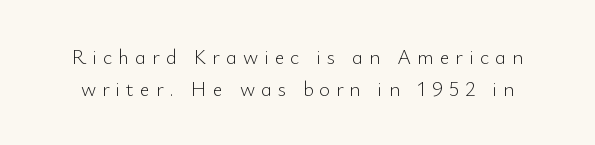
{"italic": "no", "bold": "no", "underline": "no", "line_spacing": "normal", "line_spacing_ratio": 1.54, "letter_spacing": "wide", "letter_spacing_em": 0.28, "glyph_px": 21}
